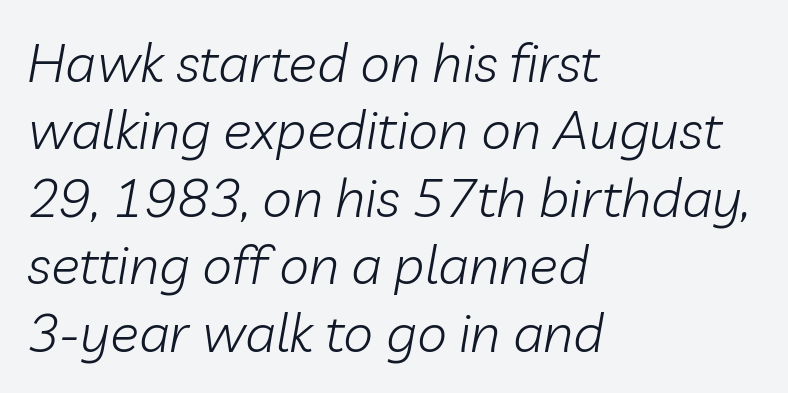
The image shows 54 px light type, italic (leaning right); set left-aligned, normal line spacing (1.25x), normal letter spacing, not underlined; low stroke contrast and a medium x-height.
